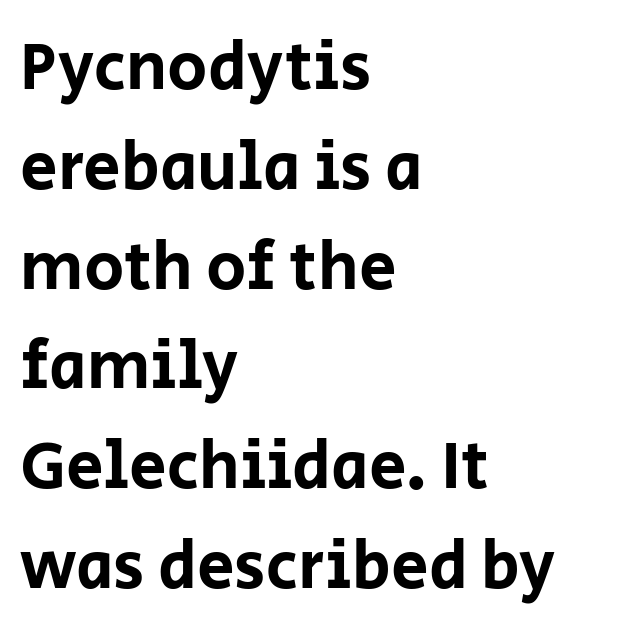
{"serif": "no", "italic": "no", "width": "normal", "stroke_contrast": "low", "x_height": "large", "monospaced": "no", "underline": "no", "align": "left", "line_spacing": "normal", "line_spacing_ratio": 1.49, "letter_spacing": "normal", "letter_spacing_em": 0.0, "glyph_px": 67}
